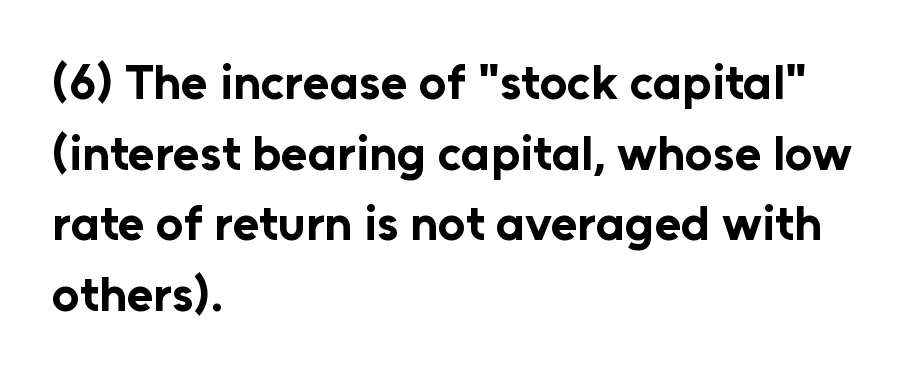
Q: Is the text bold? A: Yes.
Q: Is the text italic (slanted)? A: No, it is upright.
Q: Is the typeface a serif or a sans-serif typeface? A: Sans-serif.
Q: Is the text underlined? A: No.
Q: How is the paragraph aligned? A: Left-aligned.
Q: Is the spacing between letters normal or unusually wide? A: Normal.
Q: Is the spacing between lines tight, normal or loose? A: Normal.
Q: Width (condensed, normal, or wide)? A: Normal.
Q: Stroke contrast? A: Low.
Q: x-height? A: Medium.
Q: Monospaced? A: No.
